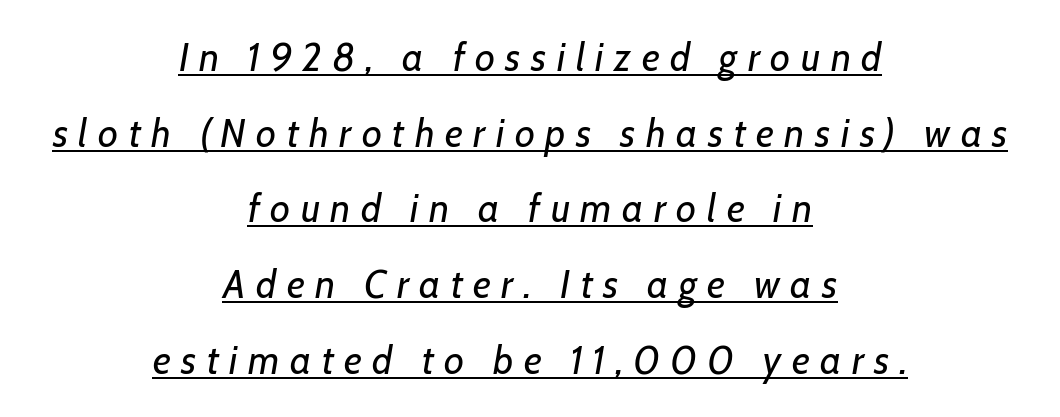
{"italic": "yes", "lean": "right", "slant_degrees": 7, "bold": "no", "weight": "regular", "width": "normal", "stroke_contrast": "low", "x_height": "medium", "monospaced": "no", "underline": "yes", "align": "center", "line_spacing": "loose", "line_spacing_ratio": 1.94, "letter_spacing": "wide", "letter_spacing_em": 0.27, "glyph_px": 39}
